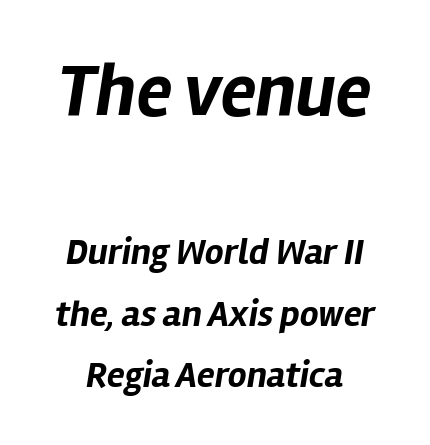
Q: Is the text bold? A: Yes.
Q: Is the text italic (slanted)? A: Yes, it leans right by about 12 degrees.
Q: Is the text underlined? A: No.
Q: Is the spacing between letters normal or unusually wide? A: Normal.
Q: Is the spacing between lines tight, normal or loose? A: Normal.
Q: Which block of text is set in a larger size, the first (top) or the second (bottom)? A: The first (top) one.
Q: Width (condensed, normal, or wide)? A: Normal.
Q: Stroke contrast? A: Low.
Q: x-height? A: Medium.
Q: Monospaced? A: No.
